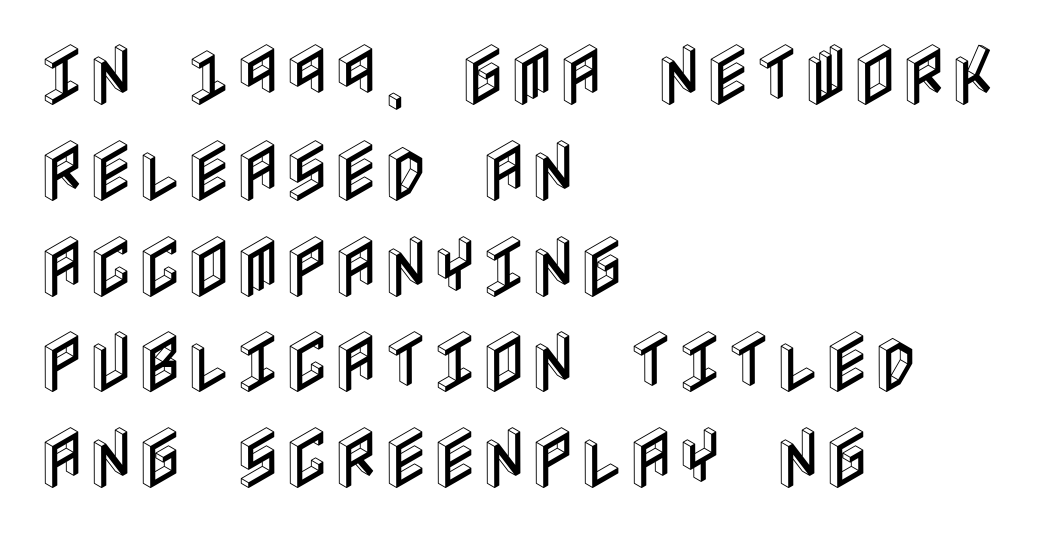
The image shows 67 px condensed type, upright; set left-aligned, normal line spacing (1.43x), normal letter spacing, not underlined; a large x-height.
